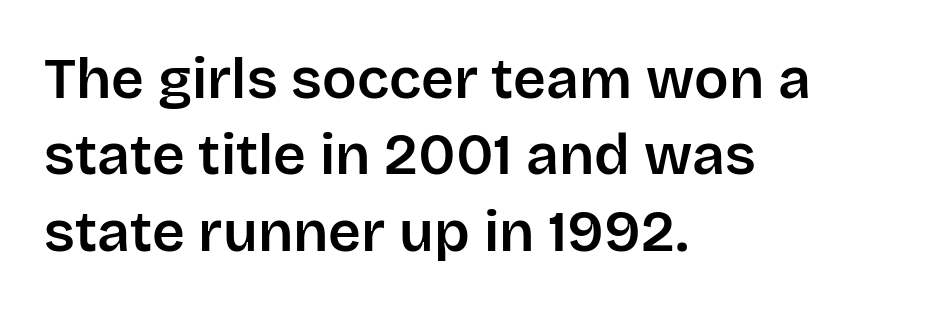
{"serif": "no", "italic": "no", "width": "normal", "stroke_contrast": "low", "x_height": "large", "monospaced": "no", "underline": "no", "align": "left", "line_spacing": "normal", "line_spacing_ratio": 1.34, "letter_spacing": "normal", "letter_spacing_em": 0.0, "glyph_px": 57}
